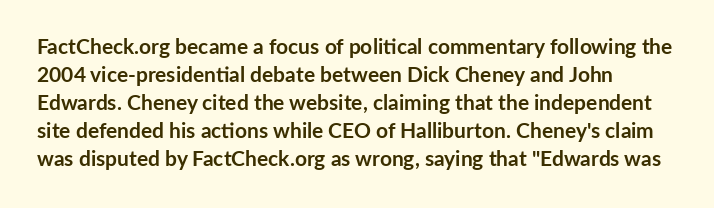
Q: Is the text bold? A: Yes.
Q: Is the text italic (slanted)? A: No, it is upright.
Q: Is the text underlined? A: No.
Q: Is the spacing between letters normal or unusually wide? A: Normal.
Q: Is the spacing between lines tight, normal or loose? A: Normal.
